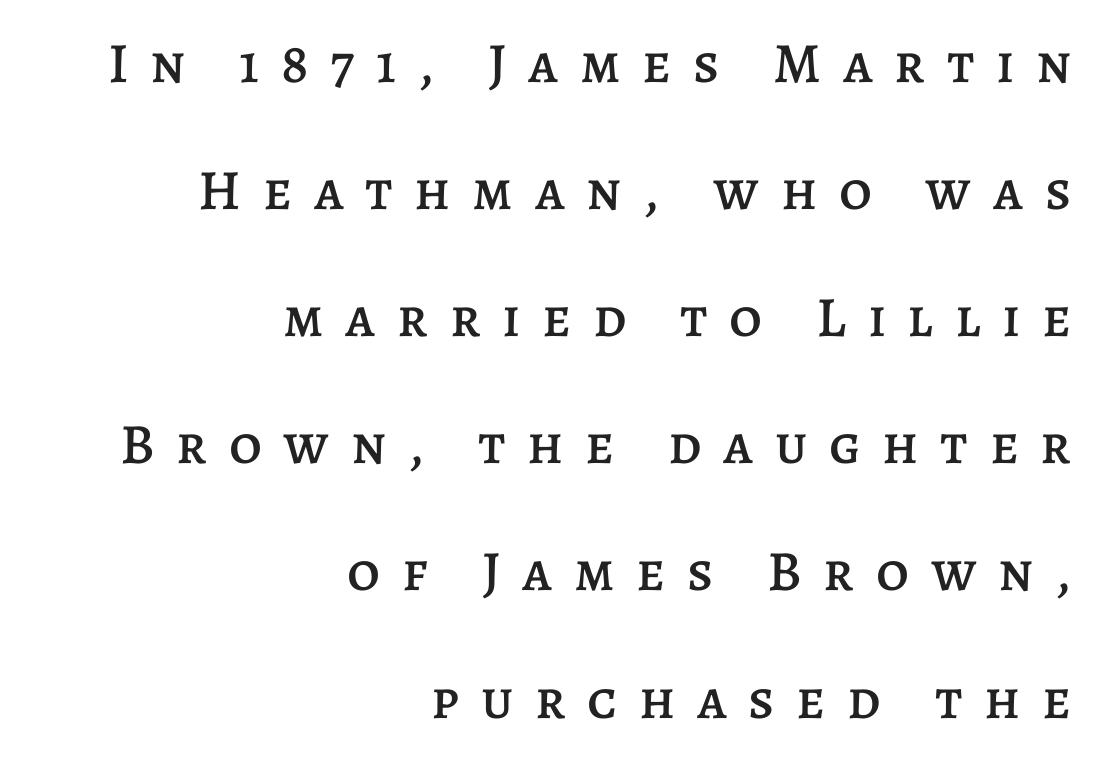
The image shows 57 px text type, upright; set right-aligned, loose line spacing (2.23x), unusually wide letter spacing (+0.38 em), not underlined; low stroke contrast and a large x-height.
